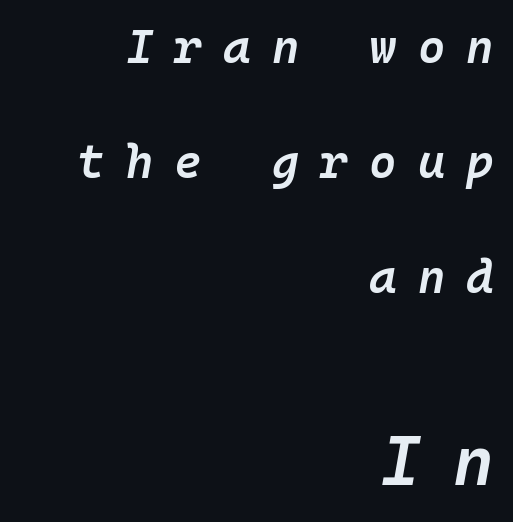
Q: Is the text bold? A: Semi-bold.
Q: Is the text italic (slanted)? A: Yes, it leans right by about 10 degrees.
Q: Is the text underlined? A: No.
Q: How is the paragraph aligned? A: Right-aligned.
Q: Is the spacing between letters normal or unusually wide? A: Unusually wide.
Q: Is the spacing between lines tight, normal or loose? A: Loose.
Q: Which block of text is set in a larger size, the first (top) or the second (bottom)? A: The second (bottom) one.
Q: Width (condensed, normal, or wide)? A: Normal.
Q: Stroke contrast? A: Low.
Q: x-height? A: Medium.
Q: Monospaced? A: Yes.
